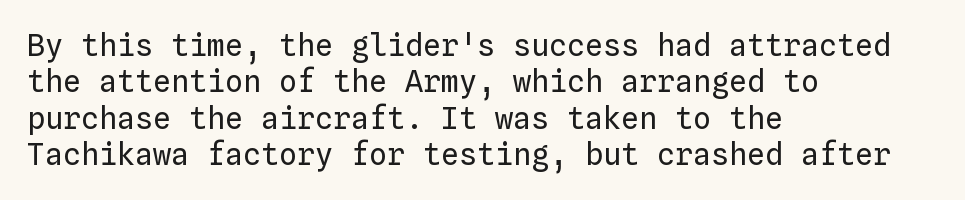
The image shows 30 px regular-weight type, upright, monospaced; set left-aligned, line spacing 1.21x, normal letter spacing, not underlined; low stroke contrast and a medium x-height.
